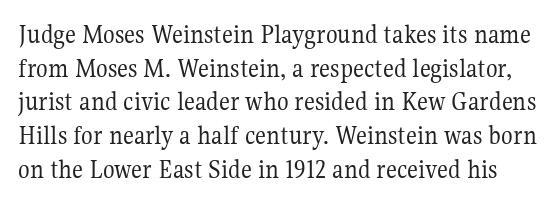
The image shows 27 px text type, upright; set normal line spacing (1.25x), normal letter spacing, not underlined.
